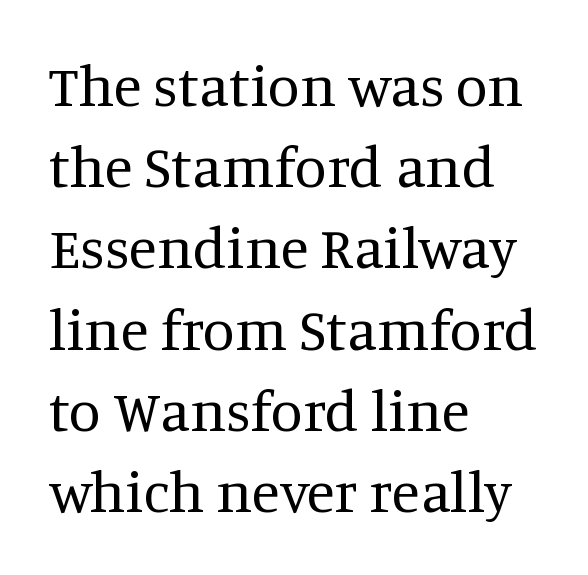
The image shows 58 px regular-weight serif type, upright; set left-aligned, normal line spacing (1.4x), normal letter spacing, not underlined; medium stroke contrast and a large x-height.
